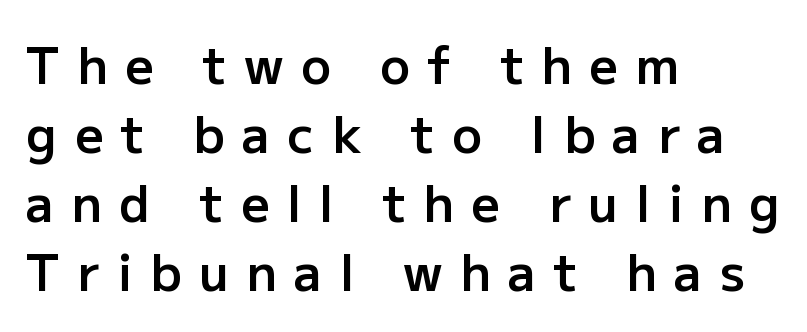
A typesetter would call this heavily tracked-out type. Note: no serifs on the glyphs. These words are printed semibold, heavier than regular yet not bold. Notice how the passage keeps a crisp vertical edge on the left only. Regular leading.
